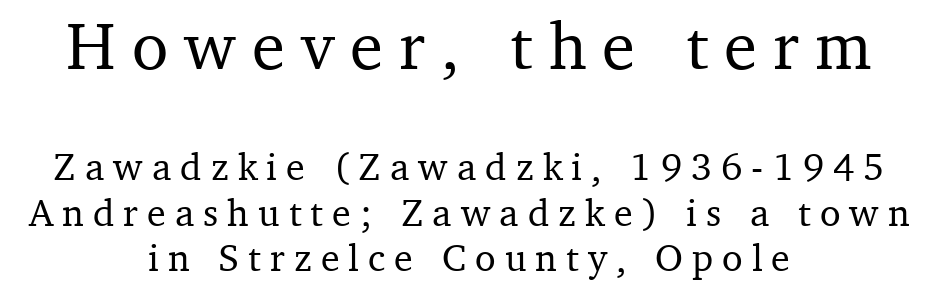
{"serif": "yes", "italic": "no", "width": "normal", "stroke_contrast": "medium", "x_height": "medium", "monospaced": "no", "underline": "no", "align": "center", "line_spacing_ratio": 1.19, "letter_spacing": "wide", "letter_spacing_em": 0.24, "larger_block": "first", "size_ratio": 1.76, "glyph_px": 67}
